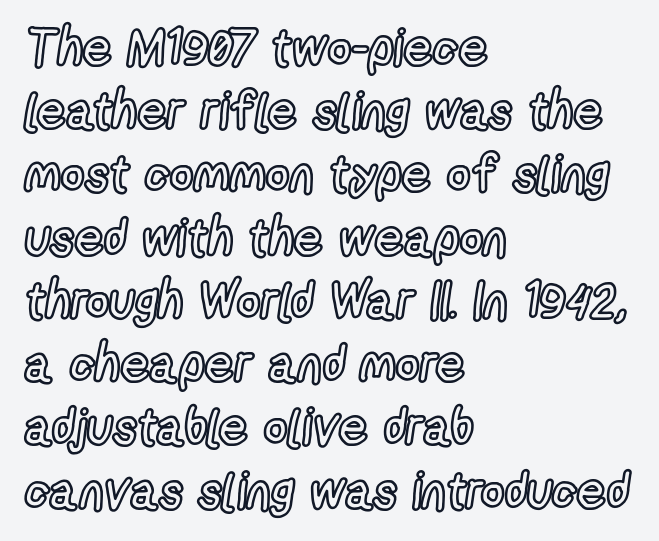
{"width": "condensed", "x_height": "medium", "monospaced": "no", "underline": "no", "align": "left", "line_spacing_ratio": 1.24, "letter_spacing": "normal", "letter_spacing_em": 0.0, "glyph_px": 51}
